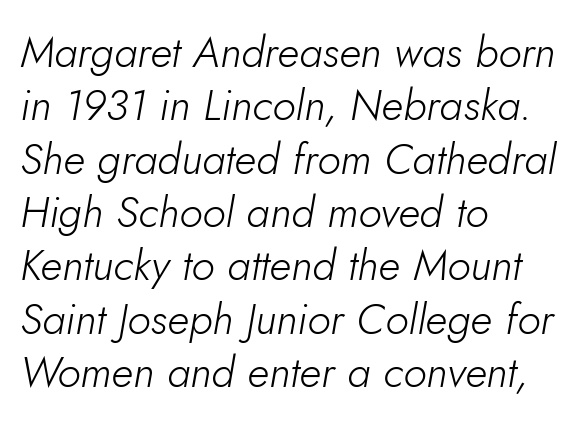
Q: Is the text bold? A: No.
Q: Is the text italic (slanted)? A: Yes, it leans right by about 5 degrees.
Q: Is the text underlined? A: No.
Q: How is the paragraph aligned? A: Left-aligned.
Q: Is the spacing between letters normal or unusually wide? A: Normal.
Q: Width (condensed, normal, or wide)? A: Normal.
Q: Stroke contrast? A: Low.
Q: x-height? A: Small.
Q: Monospaced? A: No.
